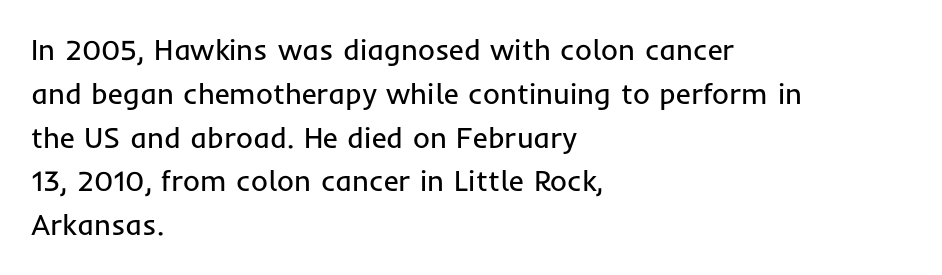
This is not heavy type; no bold has been used. A typesetter would call this proportional, since set widths differ per character. Compared with typical body copy, the letter spacing here is the same. The passage shown is not underscored anywhere.
